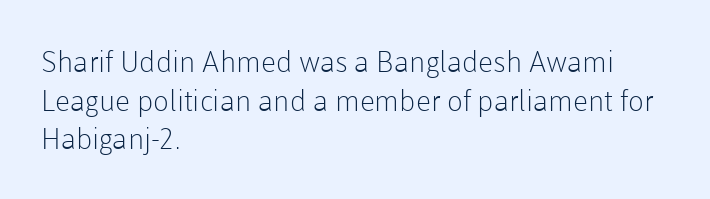
Q: Is the text bold? A: No.
Q: Is the text italic (slanted)? A: No, it is upright.
Q: Is the typeface a serif or a sans-serif typeface? A: Sans-serif.
Q: Is the text underlined? A: No.
Q: How is the paragraph aligned? A: Left-aligned.
Q: Is the spacing between letters normal or unusually wide? A: Normal.
Q: Is the spacing between lines tight, normal or loose? A: Normal.
Q: Width (condensed, normal, or wide)? A: Normal.
Q: Stroke contrast? A: Low.
Q: x-height? A: Medium.
Q: Monospaced? A: No.
